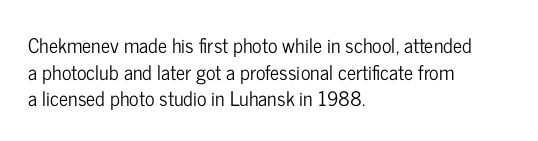
Which margin do the lines hug? The left one — the right edge is uneven. Do the letters lean? They stand straight. Students, note that the glyphs here touch the page at normal intervals. The block of text has a typical density, with ordinary space between rows. Unmarked baselines from the first word to the last.
